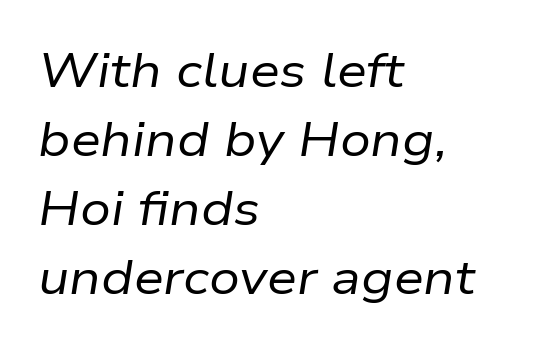
Is this a fixed-width face? No — the glyphs have proportional, varying widths. Emphasis-style slanted type is in use. Is the letter spacing exaggerated? No — it looks like the ordinary default. Ink coverage per letter is moderate at most. A typesetter would call this leading conventional body-copy spacing. Is the block centered? No — it sits flush against the left margin.
